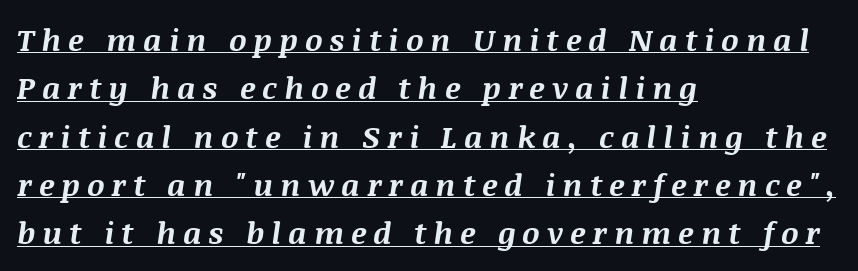
{"italic": "yes", "lean": "right", "slant_degrees": 8, "bold": "yes", "weight": "bold", "width": "normal", "stroke_contrast": "medium", "x_height": "large", "monospaced": "no", "underline": "yes", "align": "left", "line_spacing": "normal", "line_spacing_ratio": 1.56, "letter_spacing": "wide", "letter_spacing_em": 0.22, "glyph_px": 31}
